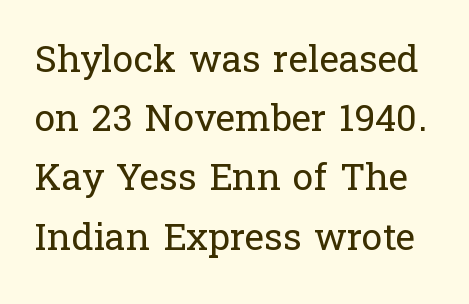
You can tell from the footed stems that serif type was used. Heft: none added — not bold. Every character sits straight up, as roman type does. Plain, unruled lines of type. You could not count columns in this text — the font is proportionally spaced. Leading matches the norm, producing a regular column.
